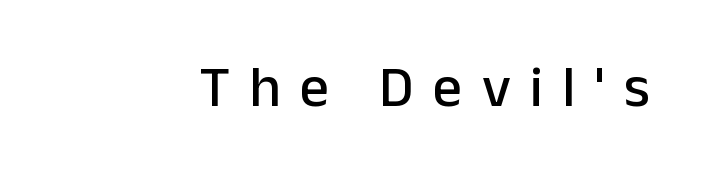
The specimen reads as upright at a glance. The typeface chosen for these lines omits serifs. These lines are rendered in a variable-pitch font. Characters follow at a spacing far wider than the type designer built in. Each row of text sits above clean, open space.
